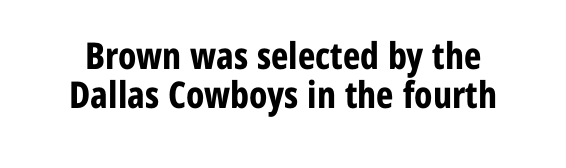
{"serif": "no", "italic": "no", "bold": "yes", "weight": "bold", "width": "condensed", "stroke_contrast": "low", "x_height": "medium", "monospaced": "no", "underline": "no", "line_spacing": "tight", "line_spacing_ratio": 1.06, "letter_spacing": "normal", "letter_spacing_em": 0.0, "glyph_px": 37}
